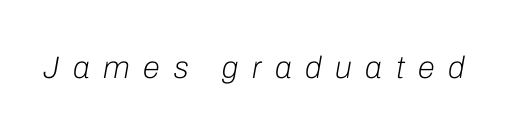
Q: Is the text bold? A: No.
Q: Is the text italic (slanted)? A: Yes, it leans right by about 10 degrees.
Q: Is the text underlined? A: No.
Q: Is the spacing between letters normal or unusually wide? A: Unusually wide.
Q: Width (condensed, normal, or wide)? A: Normal.
Q: Stroke contrast? A: Low.
Q: x-height? A: Medium.
Q: Monospaced? A: No.
